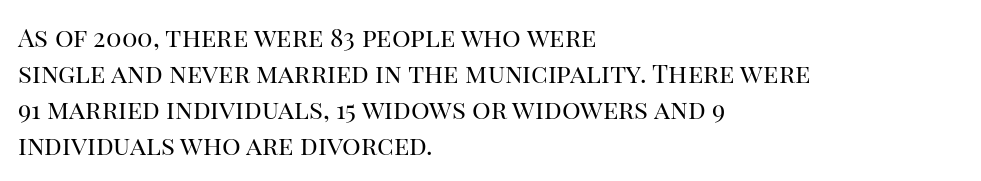
The image shows 26 px text type, upright; set left-aligned, normal line spacing (1.39x), normal letter spacing, not underlined.
